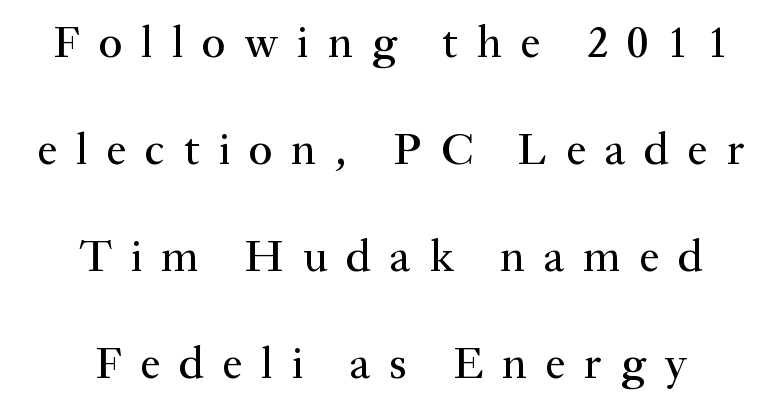
{"serif": "yes", "italic": "no", "width": "normal", "stroke_contrast": "medium", "x_height": "small", "monospaced": "no", "underline": "no", "align": "center", "line_spacing": "loose", "line_spacing_ratio": 2.38, "letter_spacing": "wide", "letter_spacing_em": 0.42, "glyph_px": 45}
